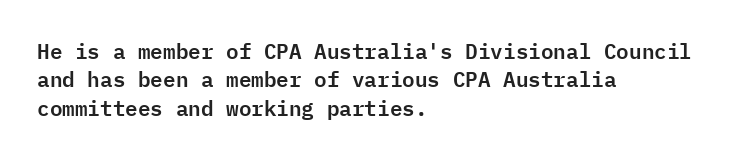
The image shows 21 px text type, upright; set left-aligned, normal line spacing (1.35x), normal letter spacing, not underlined.
